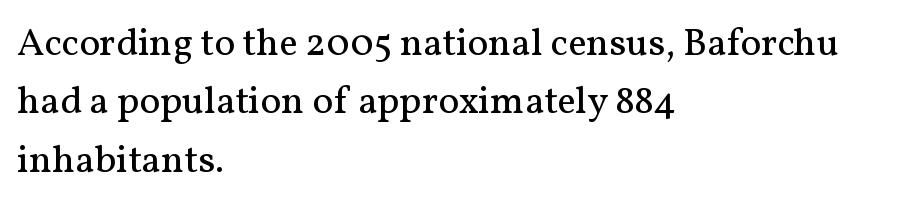
This rendering uses left alignment, leaving the right contour irregular. Weight: regular or lighter. Note: serifs present on the glyphs. Style check: upright. Descenders are the only things crossing below the line.
